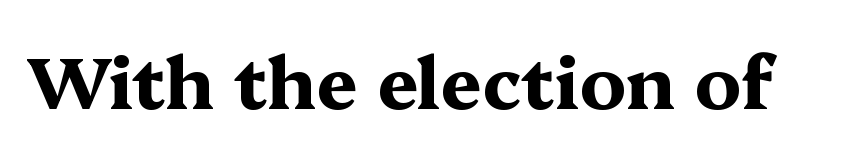
The image shows 73 px bold, wide serif type, upright; set normal letter spacing, not underlined; medium stroke contrast and a medium x-height.
